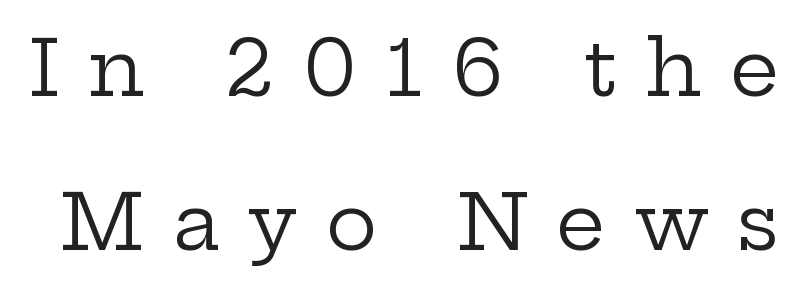
The image shows 78 px regular-weight, wide serif type, upright; set loose line spacing (1.97x), unusually wide letter spacing (+0.36 em), not underlined; low stroke contrast and a medium x-height.
